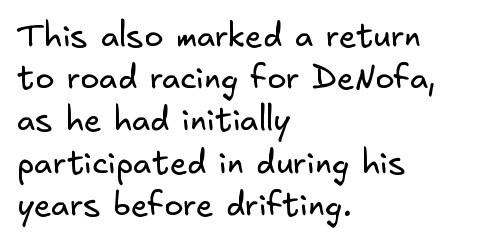
Bold? No — there's no thickening of the strokes. The designer went with a sans here, leaving each stem footless. Successive baselines arrive at the customary interval. Horizontally, the lines are justified to the leading edge only. Standard letterfit; no display-style spreading of the glyphs. Plain, unruled lines of type.
